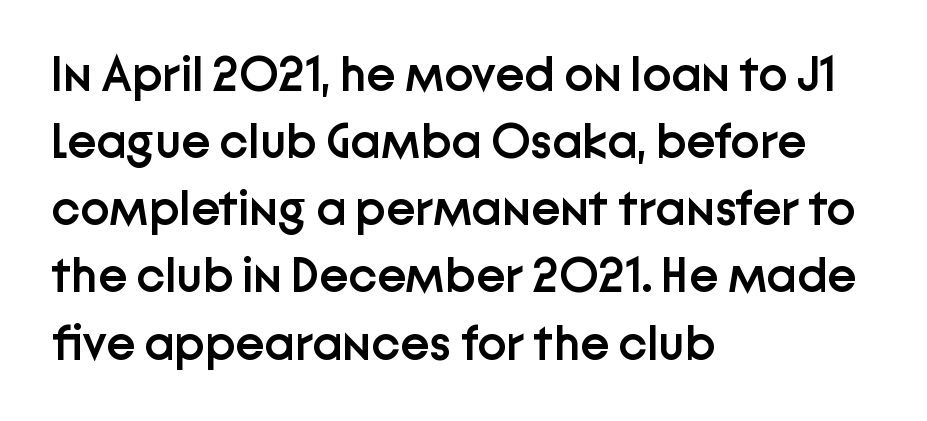
Compared with a centered layout, this one pins lines to the left instead. A typesetter would mark this as roman, not italic. Letter spacing: default. Successive baselines arrive at the customary interval. Looks like regular typesetting: each glyph gets only the width it needs. Semibold letterforms, between regular and bold.
